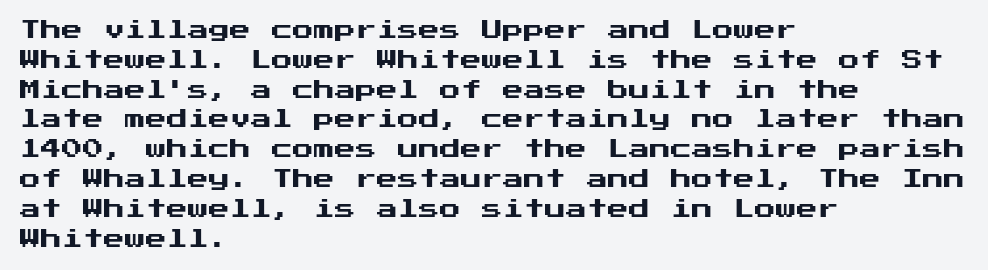
{"italic": "no", "underline": "no", "align": "left", "line_spacing": "normal", "line_spacing_ratio": 1.42, "letter_spacing": "normal", "letter_spacing_em": 0.0, "glyph_px": 21}
